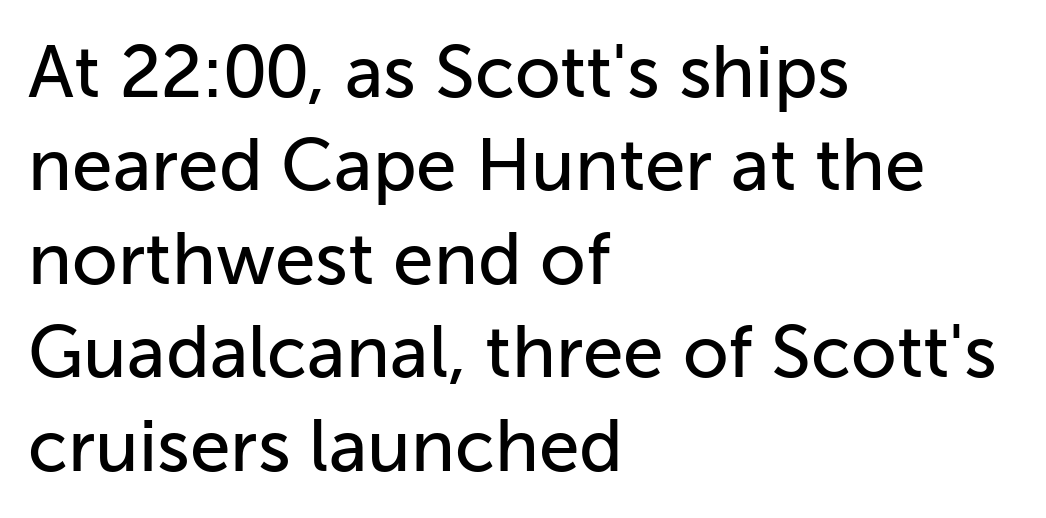
{"serif": "no", "italic": "no", "width": "normal", "stroke_contrast": "low", "x_height": "medium", "monospaced": "no", "underline": "no", "align": "left", "line_spacing": "normal", "line_spacing_ratio": 1.28, "letter_spacing": "normal", "letter_spacing_em": 0.0, "glyph_px": 73}
